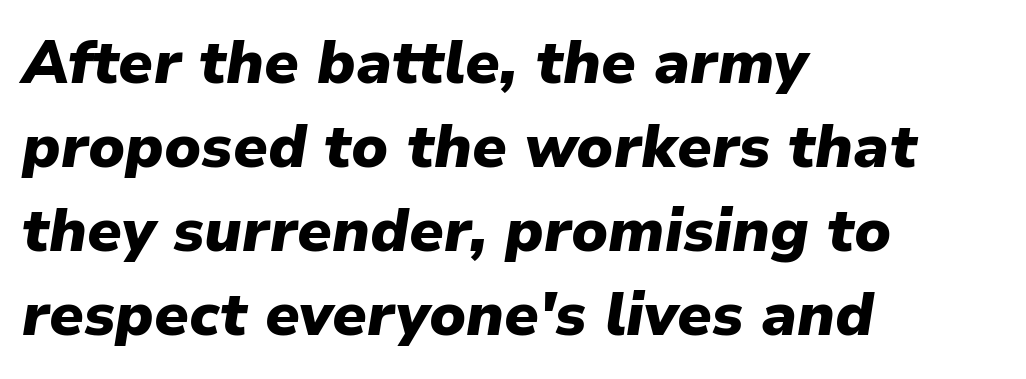
The image shows 60 px heavy type, italic (leaning right); set left-aligned, normal line spacing (1.4x), normal letter spacing, not underlined; low stroke contrast and a medium x-height.
